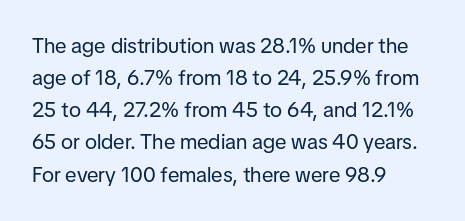
Q: Is the text bold? A: No.
Q: Is the text italic (slanted)? A: No, it is upright.
Q: Is the text underlined? A: No.
Q: How is the paragraph aligned? A: Left-aligned.
Q: Is the spacing between letters normal or unusually wide? A: Normal.
Q: Is the spacing between lines tight, normal or loose? A: Normal.
